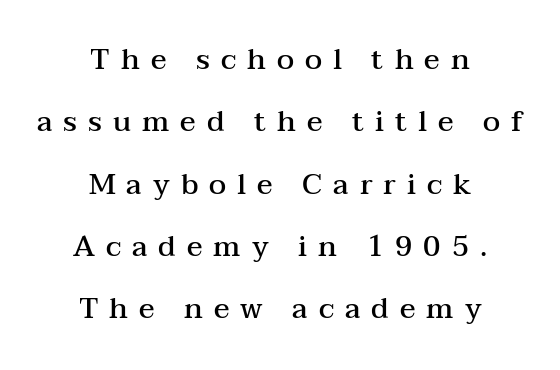
Q: Is the text bold? A: Semi-bold.
Q: Is the text italic (slanted)? A: No, it is upright.
Q: Is the typeface a serif or a sans-serif typeface? A: Serif.
Q: Is the text underlined? A: No.
Q: How is the paragraph aligned? A: Centered.
Q: Is the spacing between letters normal or unusually wide? A: Unusually wide.
Q: Is the spacing between lines tight, normal or loose? A: Loose.
Q: Width (condensed, normal, or wide)? A: Wide.
Q: Stroke contrast? A: Medium.
Q: x-height? A: Medium.
Q: Monospaced? A: No.
